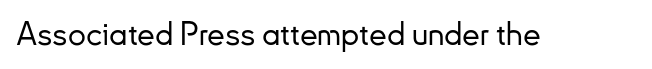
{"serif": "no", "italic": "no", "width": "normal", "stroke_contrast": "low", "x_height": "small", "monospaced": "no", "underline": "no", "letter_spacing": "normal", "letter_spacing_em": 0.0, "glyph_px": 32}
